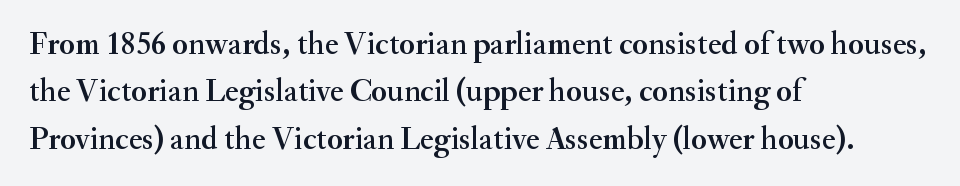
Q: Is the text italic (slanted)? A: No, it is upright.
Q: Is the typeface a serif or a sans-serif typeface? A: Serif.
Q: Is the text underlined? A: No.
Q: How is the paragraph aligned? A: Left-aligned.
Q: Is the spacing between letters normal or unusually wide? A: Normal.
Q: Is the spacing between lines tight, normal or loose? A: Normal.
Q: Width (condensed, normal, or wide)? A: Normal.
Q: Stroke contrast? A: Medium.
Q: x-height? A: Small.
Q: Monospaced? A: No.
